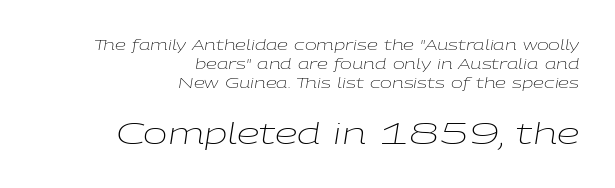
Q: Is the text bold? A: No.
Q: Is the text italic (slanted)? A: Yes, it leans right by about 9 degrees.
Q: Is the text underlined? A: No.
Q: How is the paragraph aligned? A: Right-aligned.
Q: Is the spacing between letters normal or unusually wide? A: Normal.
Q: Is the spacing between lines tight, normal or loose? A: Normal.
Q: Which block of text is set in a larger size, the first (top) or the second (bottom)? A: The second (bottom) one.
Q: Width (condensed, normal, or wide)? A: Wide.
Q: Stroke contrast? A: Low.
Q: x-height? A: Medium.
Q: Monospaced? A: No.
